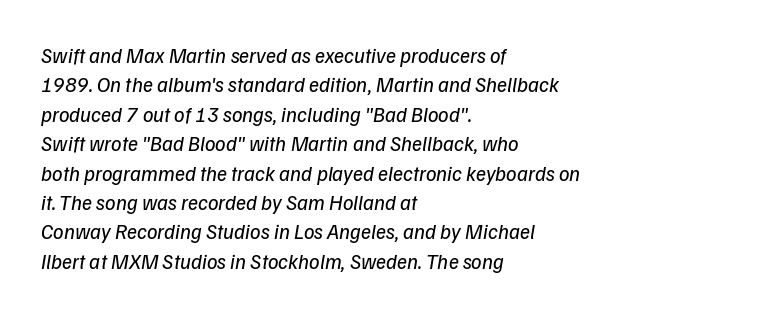
{"bold": "no", "underline": "no", "align": "left", "line_spacing": "normal", "line_spacing_ratio": 1.4, "letter_spacing": "normal", "letter_spacing_em": 0.0, "glyph_px": 21}
